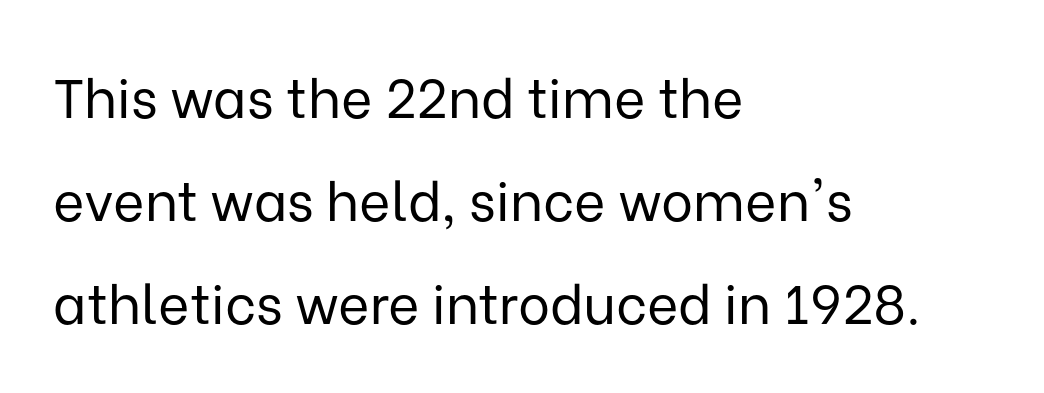
The image shows 54 px regular-weight sans-serif type, upright; set left-aligned, loose line spacing (1.91x), normal letter spacing, not underlined; low stroke contrast and a medium x-height.
